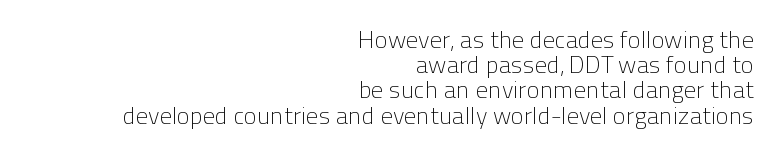
Casual observation: everything's shoved over to the right. Leading: reduced. Tall strokes in this sample are plumb rather than angled. Observe the ordinary spacing: letters are neighbours, not strangers. Unbolded letterforms with no extra heft. Any mark beneath the type? The region is blank.
